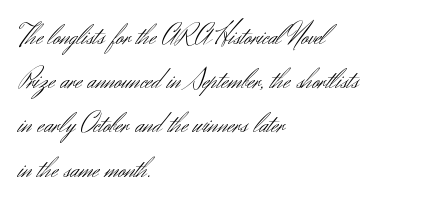
The rows are spaced the way most documents space them. Letter spacing: default. These lines are composed in type without serifs. The passage shown is typed in a proportional face where columns would drift.
